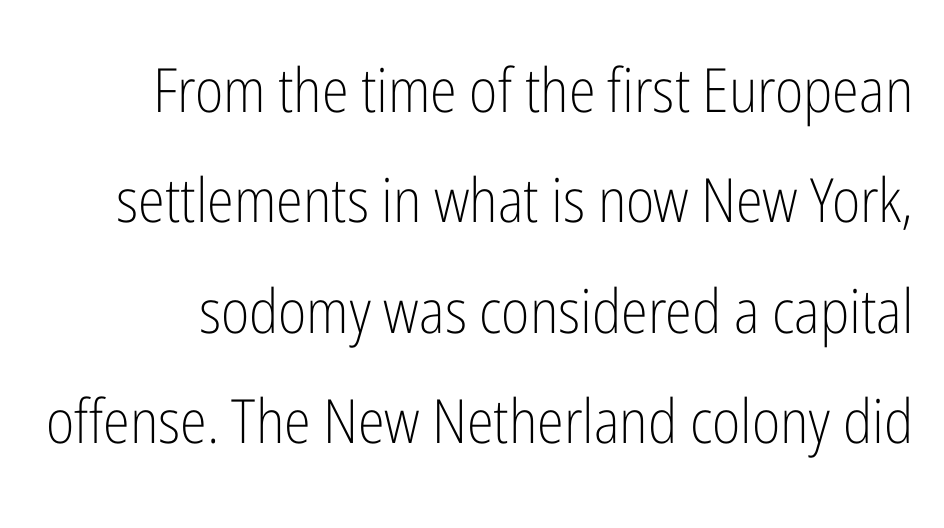
The image shows 61 px light, condensed sans-serif type, upright; set line spacing 1.81x, normal letter spacing, not underlined; low stroke contrast and a medium x-height.
